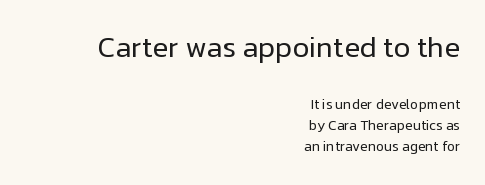
Counters stay open thanks to moderate or lighter strokes. These lines are rendered in a variable-pitch font. Reading top to bottom, the characters get smaller at the block break. The rendering uses a moderate line-height, typical for paragraphs.
